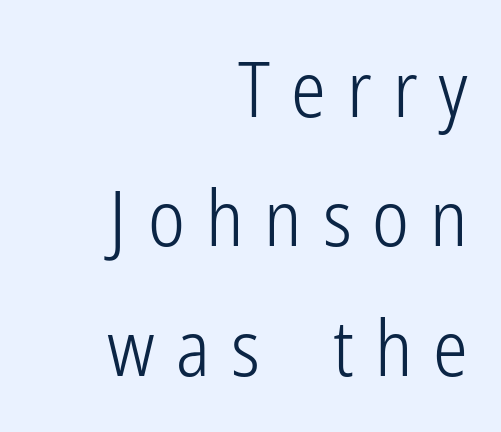
Q: Is the text bold? A: No.
Q: Is the text italic (slanted)? A: No, it is upright.
Q: Is the typeface a serif or a sans-serif typeface? A: Sans-serif.
Q: Is the text underlined? A: No.
Q: How is the paragraph aligned? A: Right-aligned.
Q: Is the spacing between letters normal or unusually wide? A: Unusually wide.
Q: Is the spacing between lines tight, normal or loose? A: Normal.
Q: Width (condensed, normal, or wide)? A: Condensed.
Q: Stroke contrast? A: Low.
Q: x-height? A: Medium.
Q: Monospaced? A: No.
